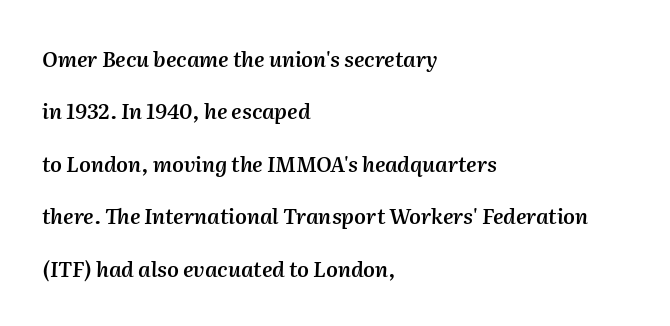
The image shows 21 px text type, italic (leaning right); set left-aligned, loose line spacing (2.5x), normal letter spacing, not underlined.
